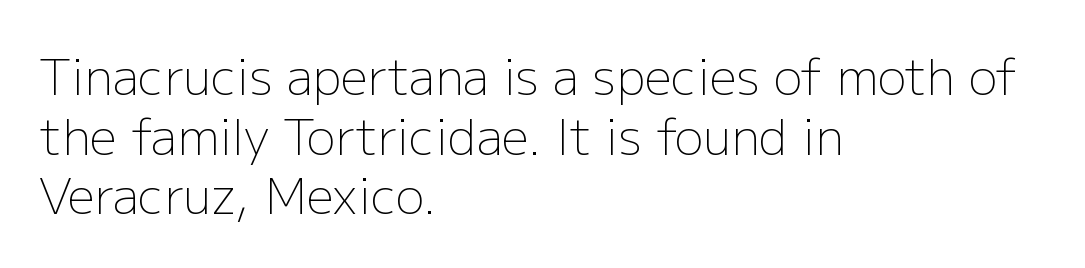
Compared with a centered layout, this one pins lines to the left instead. The line texture is even and compact thanks to regular tracking. You could not count columns in this text — the font is proportionally spaced. Clear beneath every line of the passage. The strokes are not fattened; the text isn't bold.
